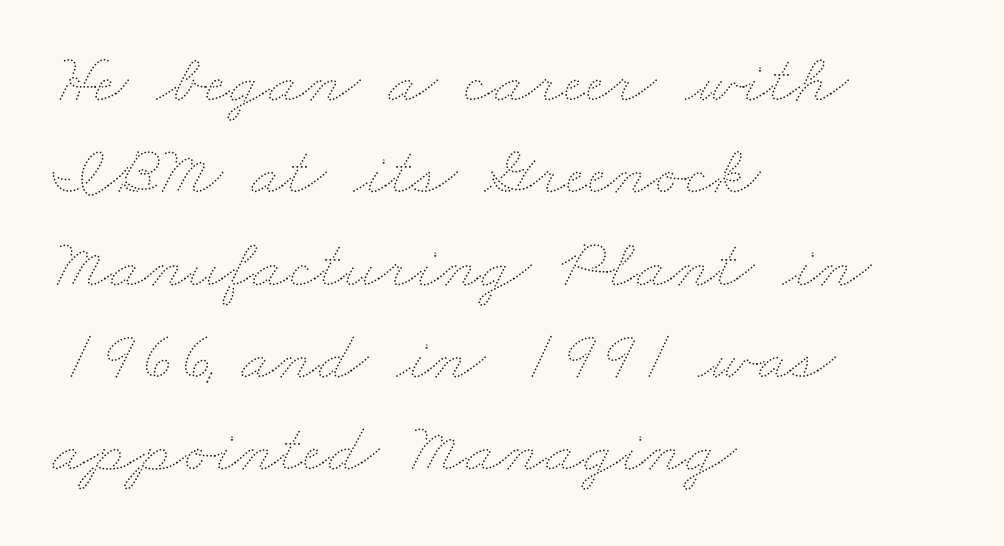
Q: Is the text bold? A: No.
Q: Is the text underlined? A: No.
Q: How is the paragraph aligned? A: Left-aligned.
Q: Is the spacing between letters normal or unusually wide? A: Normal.
Q: Is the spacing between lines tight, normal or loose? A: Normal.
Q: Width (condensed, normal, or wide)? A: Wide.
Q: Stroke contrast? A: Medium.
Q: x-height? A: Small.
Q: Monospaced? A: No.
